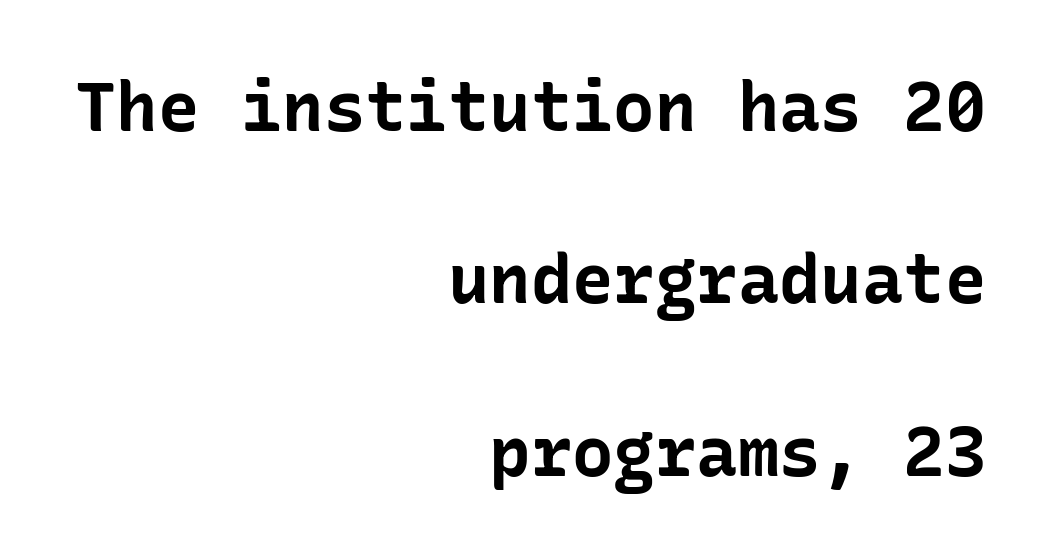
Only glyphs here, with clear space below each row. Does the type have serifs? No, each stem ends abruptly. As a designer I'd log this as weight 700, bold. Honestly, the rows look like they've been pulled way apart. The ragged edge is on the left, which tells us the setting is flush right.
